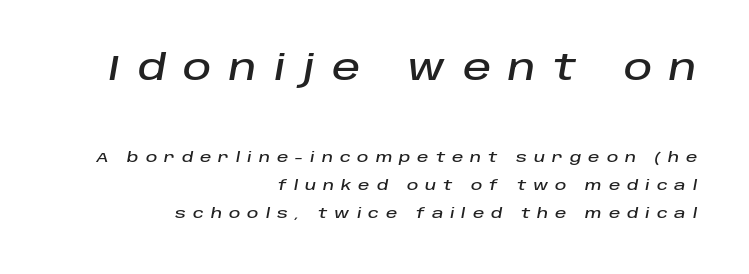
Is the type slanted? Yes — the strokes lean at a clear angle. Quick note: interline space is abundant. A student would notice the top passage is typeset larger than what follows. Varying glyph widths throughout — classic text-font behaviour.
